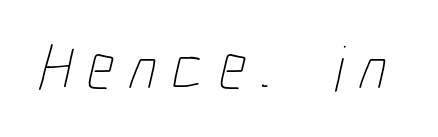
The image shows 65 px thin, condensed type; set unusually wide letter spacing (+0.24 em), not underlined; low stroke contrast and a medium x-height.
